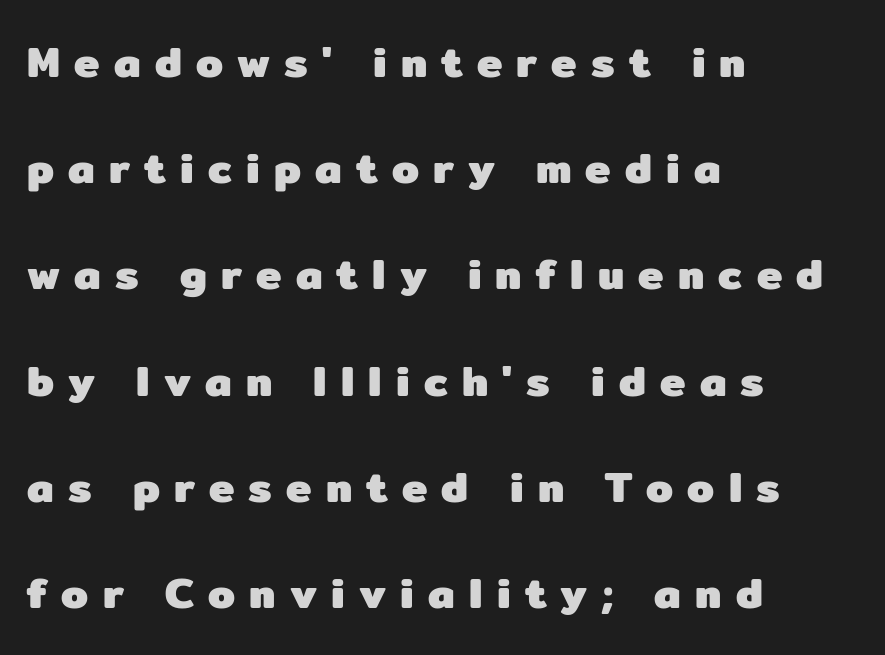
This sample uses an upright cut, with every glyph sitting square on the baseline. The passage shown is emphatically bold. The face used here is proportionally spaced, like ordinary book or web type. Stroke terminals: plain, sans-serif.
